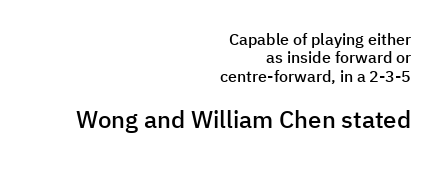
The image shows 24 px text type, upright; set right-aligned, tight line spacing (1.15x), normal letter spacing, not underlined; the second (bottom) block is 1.5x larger.
